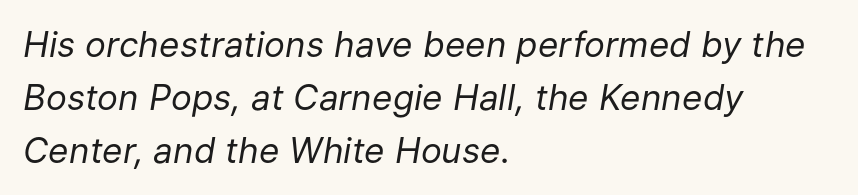
{"italic": "yes", "lean": "right", "slant_degrees": 9, "bold": "no", "weight": "regular", "width": "normal", "stroke_contrast": "low", "x_height": "medium", "monospaced": "no", "underline": "no", "align": "left", "line_spacing": "normal", "line_spacing_ratio": 1.51, "letter_spacing": "normal", "letter_spacing_em": 0.0, "glyph_px": 35}
